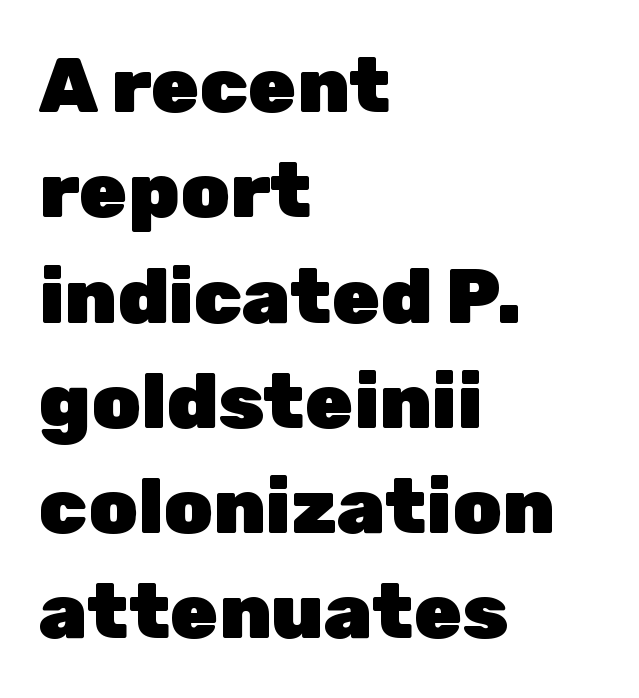
{"serif": "no", "italic": "no", "bold": "yes", "weight": "heavy", "width": "normal", "stroke_contrast": "low", "x_height": "medium", "monospaced": "no", "underline": "no", "align": "left", "line_spacing": "normal", "line_spacing_ratio": 1.35, "letter_spacing": "normal", "letter_spacing_em": 0.0, "glyph_px": 78}
